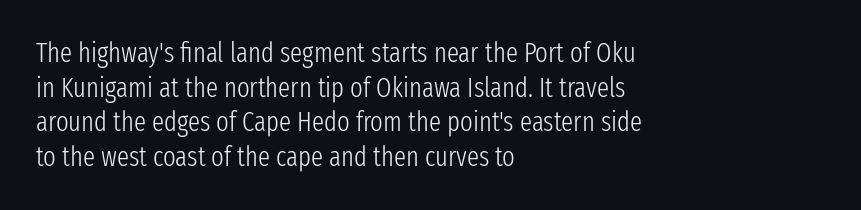
The block of text has a typical density, with ordinary space between rows. Which margin do the lines hug? The left one — the right edge is uneven. The space directly below the letters is spotless. This is the regular roman posture of the typeface. Does extra space separate the letters? No, they use regular spacing.
